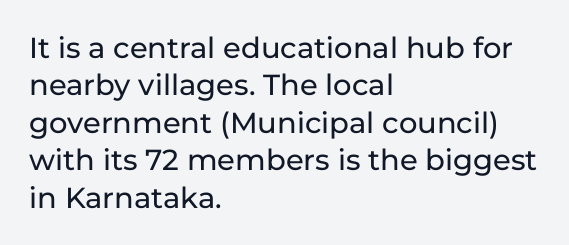
{"serif": "no", "italic": "no", "width": "normal", "stroke_contrast": "low", "x_height": "medium", "monospaced": "no", "underline": "no", "align": "left", "line_spacing": "normal", "line_spacing_ratio": 1.29, "letter_spacing": "normal", "letter_spacing_em": 0.0, "glyph_px": 29}
